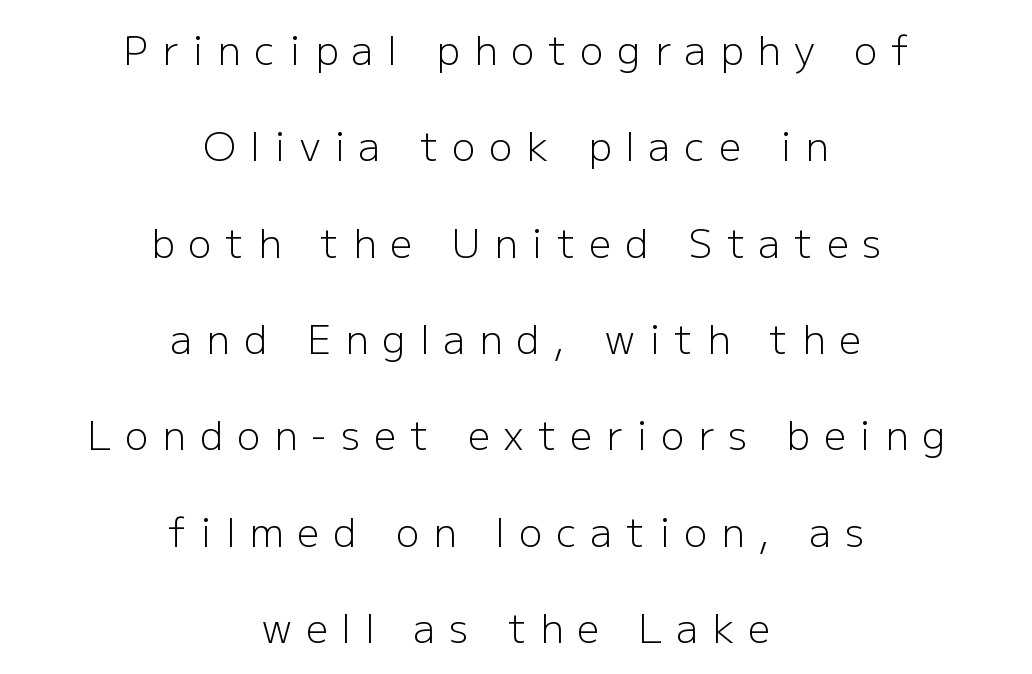
The image shows 39 px light sans-serif type, upright; set centered, loose line spacing (2.47x), unusually wide letter spacing (+0.36 em), not underlined; low stroke contrast and a medium x-height.
